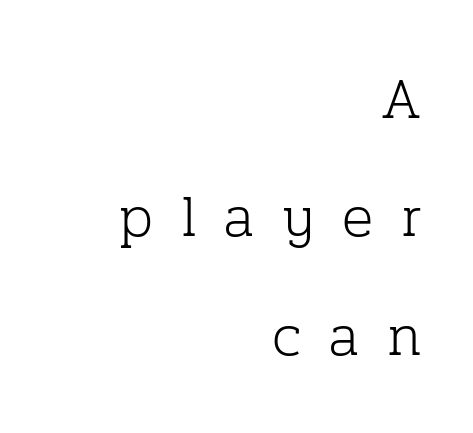
The image shows 58 px light serif type, upright; set right-aligned, loose line spacing (2.04x), unusually wide letter spacing (+0.48 em), not underlined; low stroke contrast and a medium x-height.
